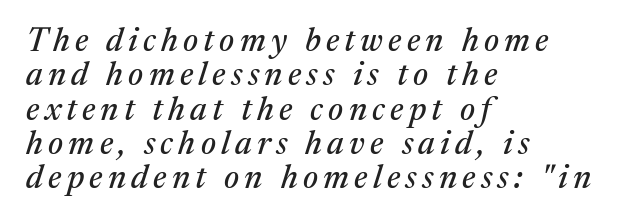
Q: Is the text italic (slanted)? A: Yes, it leans right by about 17 degrees.
Q: Is the typeface a serif or a sans-serif typeface? A: Serif.
Q: Is the text underlined? A: No.
Q: How is the paragraph aligned? A: Left-aligned.
Q: Is the spacing between lines tight, normal or loose? A: Tight.
Q: Width (condensed, normal, or wide)? A: Normal.
Q: Stroke contrast? A: Medium.
Q: x-height? A: Medium.
Q: Monospaced? A: No.
